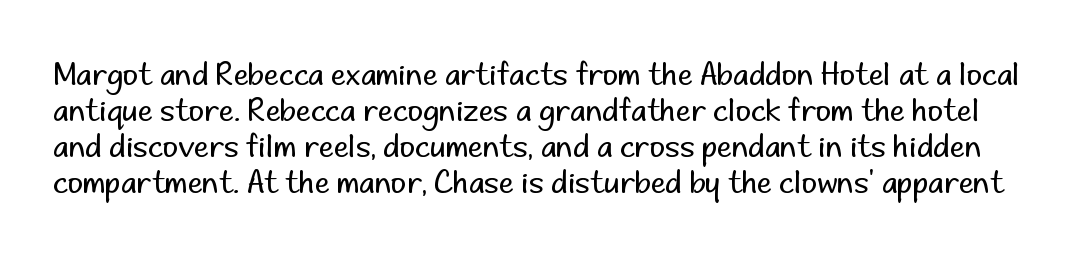
The image shows 30 px regular-weight sans-serif type, upright; set line spacing 1.2x, normal letter spacing, not underlined; low stroke contrast and a small x-height.
